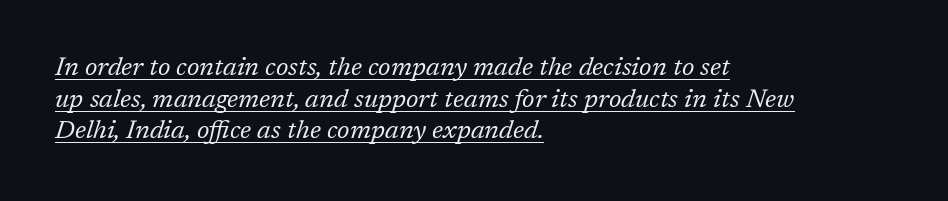
The image shows 26 px text type, italic (leaning right); set left-aligned, line spacing 1.22x, normal letter spacing, underlined.
